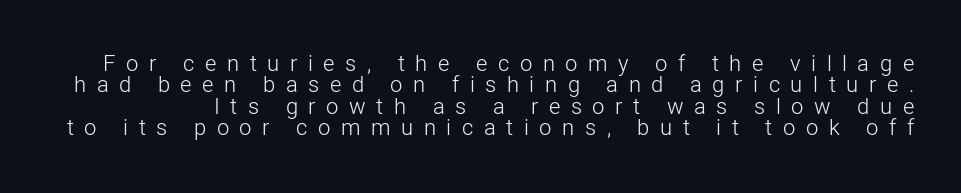
The image shows 22 px text type, upright; set tight line spacing (0.97x), unusually wide letter spacing (+0.48 em), not underlined.
